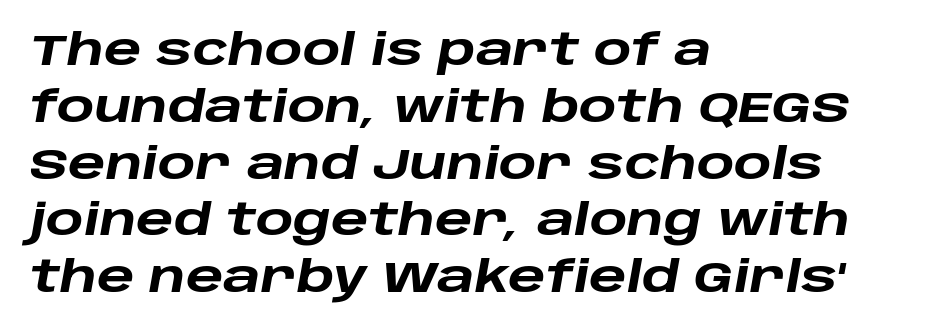
The image shows 44 px heavy, wide type, italic (leaning right); set left-aligned, normal line spacing (1.29x), normal letter spacing, not underlined; low stroke contrast and a large x-height.
